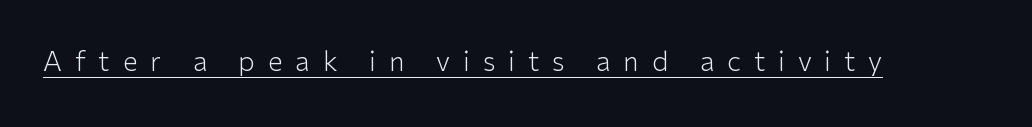
The font's upright variant was chosen for this text. The letters look calm and open, with moderate or lighter stems. Emphasis is given by a line drawn under the lettering. Substantial extra tracking has been applied to these lines.
